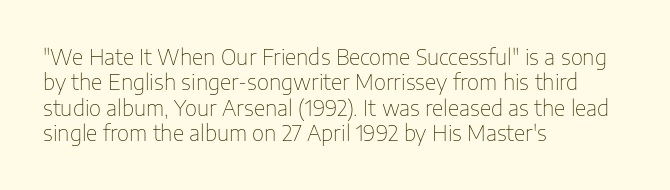
The image shows 21 px text type, upright; set left-aligned, line spacing 1.21x, normal letter spacing, not underlined.
